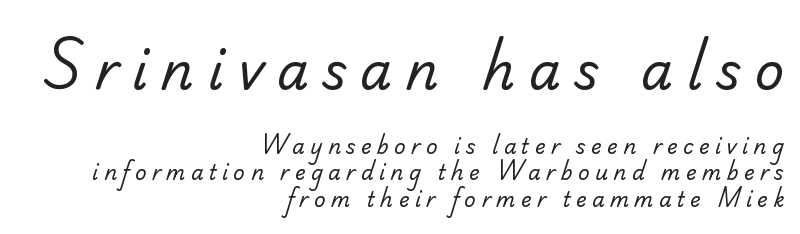
The image shows 51 px regular-weight sans-serif type; set right-aligned, normal line spacing (1.33x), unusually wide letter spacing (+0.27 em), not underlined; the first (top) block is 2.55x larger; low stroke contrast and a small x-height.
